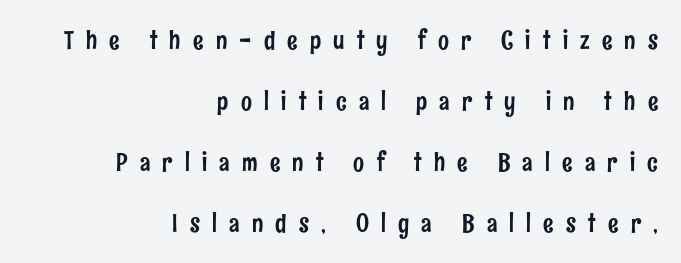
Q: Is the text italic (slanted)? A: No, it is upright.
Q: Is the text underlined? A: No.
Q: How is the paragraph aligned? A: Right-aligned.
Q: Is the spacing between letters normal or unusually wide? A: Unusually wide.
Q: Is the spacing between lines tight, normal or loose? A: Loose.
